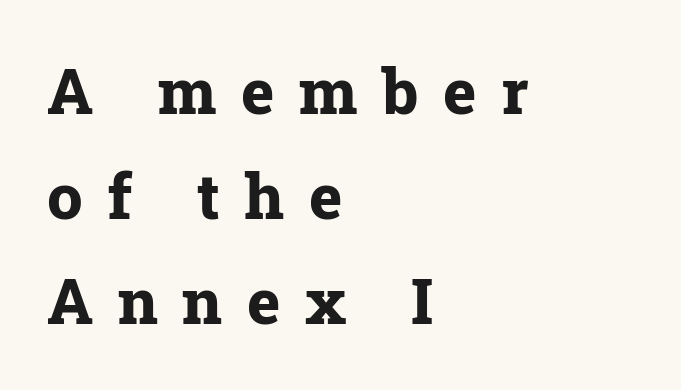
{"serif": "yes", "italic": "no", "bold": "yes", "weight": "bold", "width": "normal", "stroke_contrast": "low", "x_height": "medium", "monospaced": "no", "underline": "no", "align": "left", "line_spacing": "normal", "line_spacing_ratio": 1.67, "letter_spacing": "wide", "letter_spacing_em": 0.39, "glyph_px": 63}
